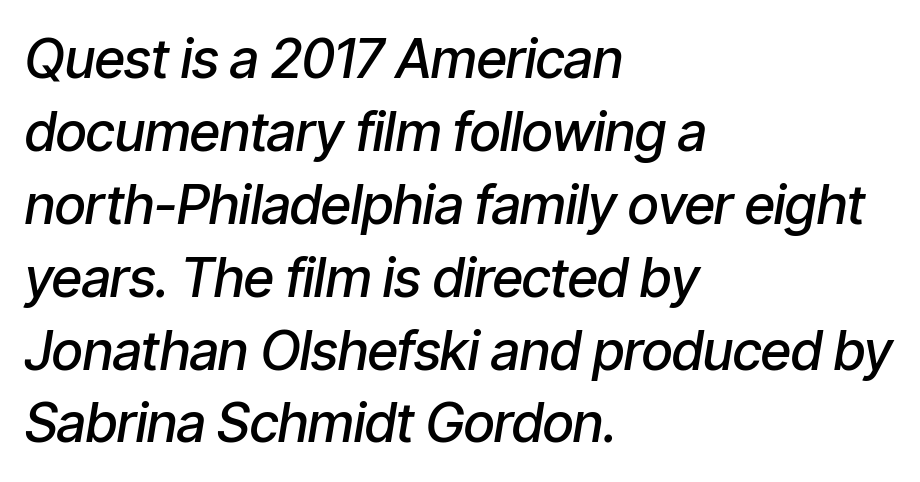
{"italic": "yes", "lean": "right", "slant_degrees": 9, "bold": "semi", "weight": "semibold", "width": "condensed", "stroke_contrast": "low", "x_height": "medium", "monospaced": "no", "underline": "no", "align": "left", "line_spacing": "normal", "line_spacing_ratio": 1.35, "letter_spacing": "normal", "letter_spacing_em": 0.0, "glyph_px": 54}
